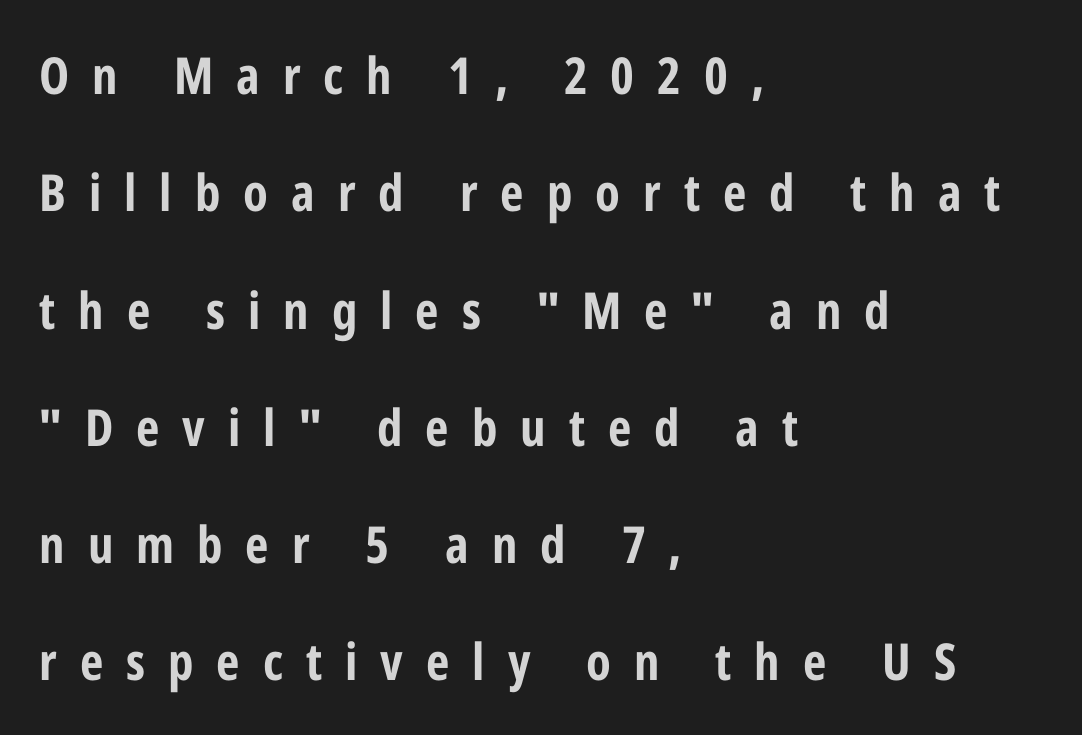
Q: Is the text bold? A: Yes.
Q: Is the text italic (slanted)? A: No, it is upright.
Q: Is the typeface a serif or a sans-serif typeface? A: Sans-serif.
Q: Is the text underlined? A: No.
Q: How is the paragraph aligned? A: Left-aligned.
Q: Is the spacing between letters normal or unusually wide? A: Unusually wide.
Q: Is the spacing between lines tight, normal or loose? A: Loose.
Q: Width (condensed, normal, or wide)? A: Condensed.
Q: Stroke contrast? A: Low.
Q: x-height? A: Medium.
Q: Monospaced? A: No.
